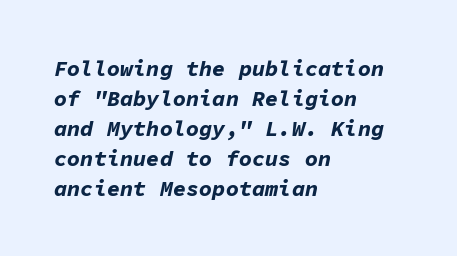
Q: Is the text bold? A: Yes.
Q: Is the text italic (slanted)? A: Yes, it leans right by about 11 degrees.
Q: Is the text underlined? A: No.
Q: How is the paragraph aligned? A: Left-aligned.
Q: Is the spacing between letters normal or unusually wide? A: Normal.
Q: Is the spacing between lines tight, normal or loose? A: Normal.
